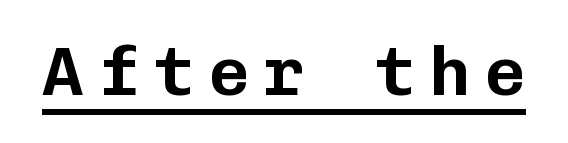
The string is rendered with underlining switched on. Looks like terminal output: every glyph gets an equal slot. A typesetter would mark this as roman, not italic. Here the glyphs are tracked loosely, breaking word shapes into spaced letters. The font family rendered here belongs to the sans-serif group.
